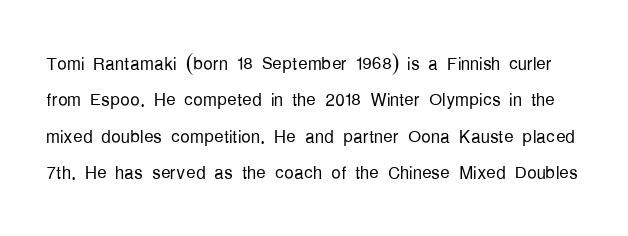
Q: Is the text bold? A: No.
Q: Is the text italic (slanted)? A: No, it is upright.
Q: Is the text underlined? A: No.
Q: Is the spacing between letters normal or unusually wide? A: Normal.
Q: Is the spacing between lines tight, normal or loose? A: Normal.
